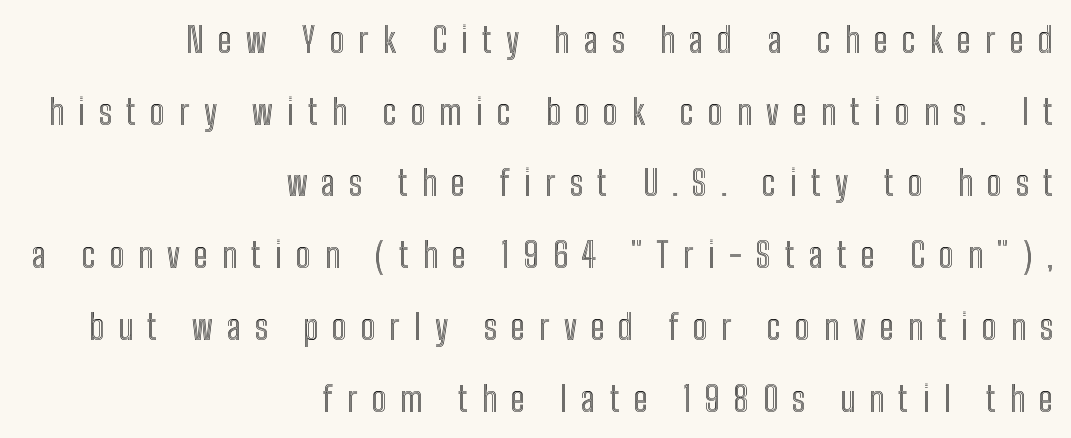
Q: Is the text italic (slanted)? A: No, it is upright.
Q: Is the text underlined? A: No.
Q: How is the paragraph aligned? A: Right-aligned.
Q: Is the spacing between letters normal or unusually wide? A: Unusually wide.
Q: Is the spacing between lines tight, normal or loose? A: Loose.
Q: Width (condensed, normal, or wide)? A: Condensed.
Q: x-height? A: Medium.
Q: Monospaced? A: No.
